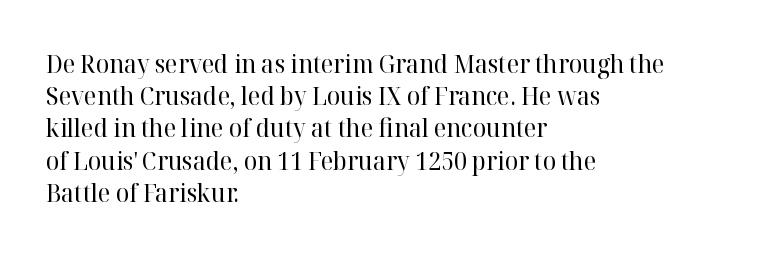
These lines keep a tight, regular rhythm from letter to letter. This sample is left-justified, so line endings fall wherever the words run out. The space between consecutive lines is moderate. Do the letters lean? They stand straight. The passage shown is not underscored anywhere. Stems and bowls with no extra thickness — not bold.
